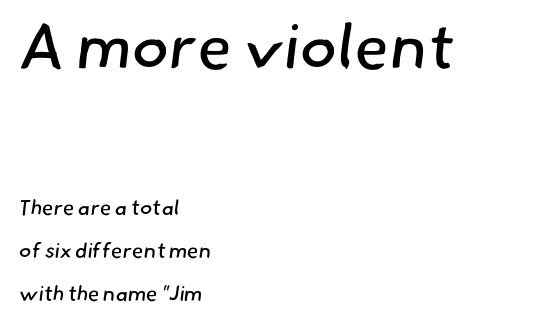
The image shows 63 px regular-weight sans-serif type; set left-aligned, loose line spacing (2.05x), normal letter spacing, not underlined; the first (top) block is 3.0x larger; low stroke contrast and a small x-height.
